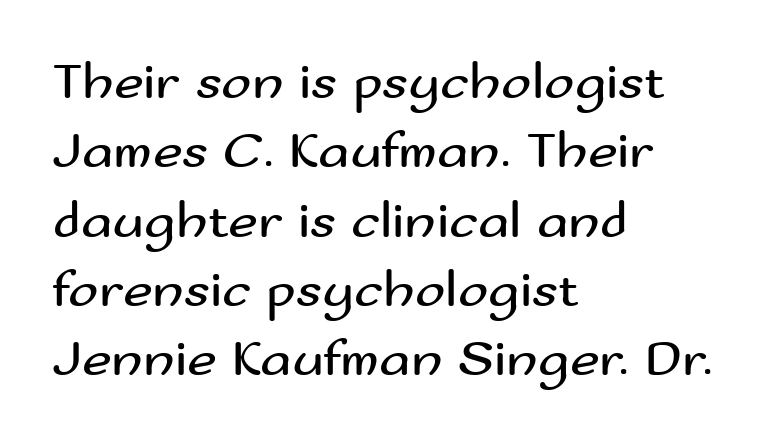
Each stroke keeps to a modest, everyday thickness or less. Tall strokes in this sample are plumb rather than angled. Does the leading feel generous? No, just average. Nobody touched the tracking dial on this one. The text was rendered using a sans face with plain stroke endings. Each letter keeps its own natural width here, so spacing adapts to shape.
